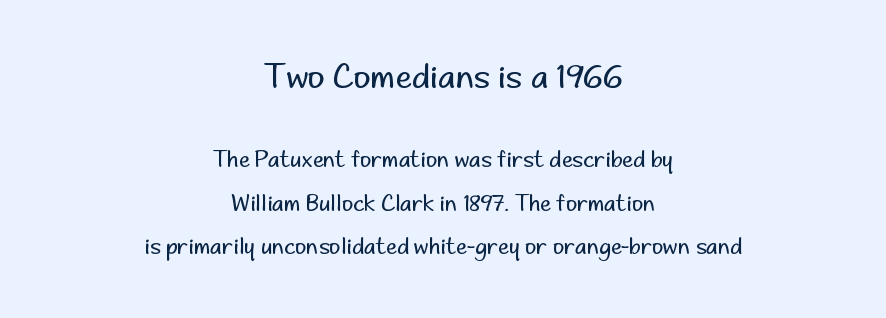
{"serif": "no", "italic": "no", "bold": "no", "weight": "regular", "width": "normal", "stroke_contrast": "low", "x_height": "small", "monospaced": "no", "underline": "no", "align": "center", "line_spacing": "loose", "line_spacing_ratio": 1.97, "letter_spacing": "normal", "letter_spacing_em": 0.0, "larger_block": "first", "size_ratio": 1.5, "glyph_px": 33}
